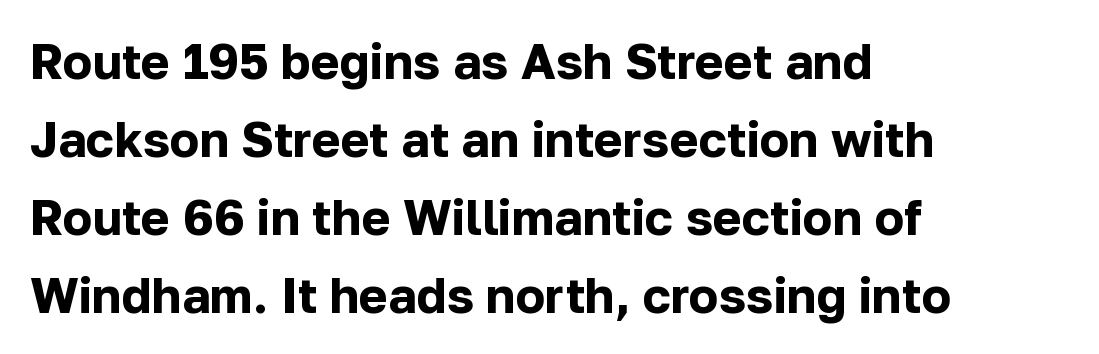
Q: Is the text bold? A: Yes.
Q: Is the text italic (slanted)? A: No, it is upright.
Q: Is the typeface a serif or a sans-serif typeface? A: Sans-serif.
Q: Is the text underlined? A: No.
Q: How is the paragraph aligned? A: Left-aligned.
Q: Is the spacing between letters normal or unusually wide? A: Normal.
Q: Is the spacing between lines tight, normal or loose? A: Normal.
Q: Width (condensed, normal, or wide)? A: Normal.
Q: Stroke contrast? A: Low.
Q: x-height? A: Medium.
Q: Monospaced? A: No.
